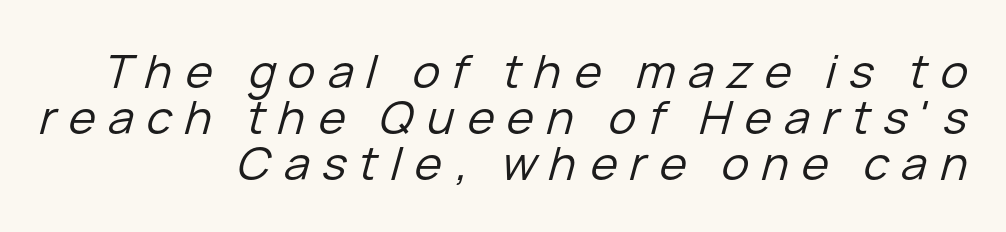
The image shows 46 px regular-weight type, italic (leaning right); set right-aligned, tight line spacing (1.0x), unusually wide letter spacing (+0.28 em), not underlined; low stroke contrast and a medium x-height.
